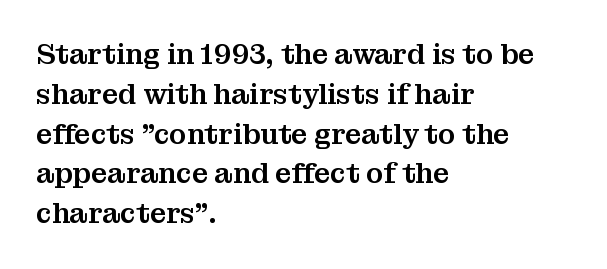
Q: Is the text italic (slanted)? A: No, it is upright.
Q: Is the typeface a serif or a sans-serif typeface? A: Serif.
Q: Is the text underlined? A: No.
Q: How is the paragraph aligned? A: Left-aligned.
Q: Is the spacing between letters normal or unusually wide? A: Normal.
Q: Is the spacing between lines tight, normal or loose? A: Normal.
Q: Width (condensed, normal, or wide)? A: Normal.
Q: Stroke contrast? A: Medium.
Q: x-height? A: Medium.
Q: Monospaced? A: No.
